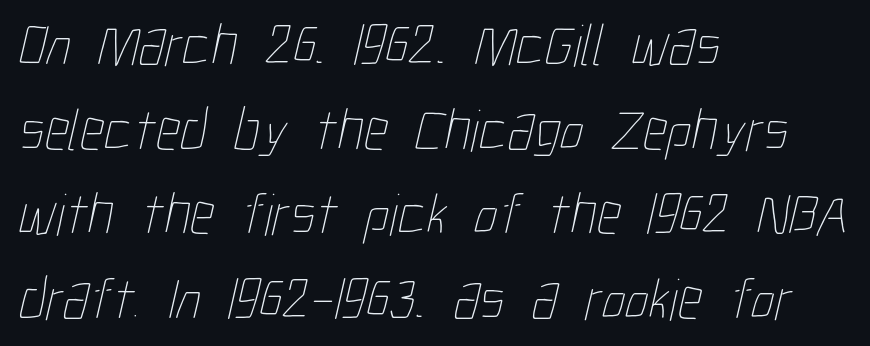
The image shows 60 px thin, condensed type; set left-aligned, normal line spacing (1.41x), normal letter spacing, not underlined; low stroke contrast and a medium x-height.
